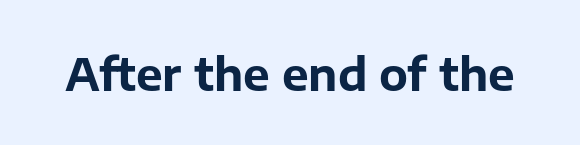
The image shows 45 px bold sans-serif type, upright; set normal letter spacing, not underlined; low stroke contrast and a medium x-height.
